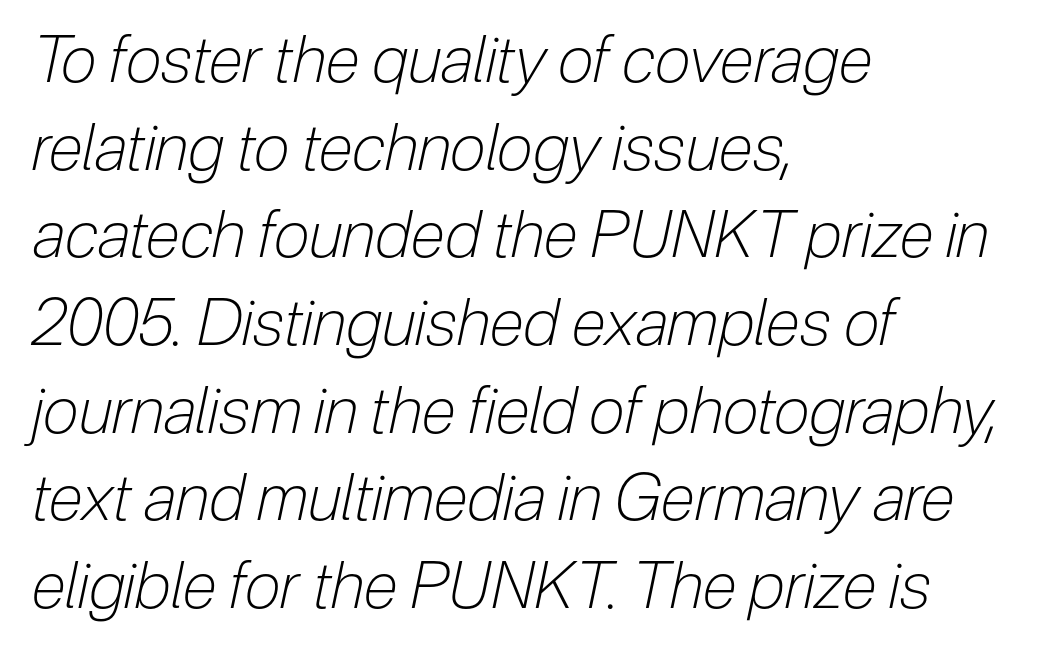
The image shows 64 px light, condensed type, italic (leaning right); set left-aligned, normal line spacing (1.37x), normal letter spacing, not underlined; low stroke contrast and a medium x-height.
